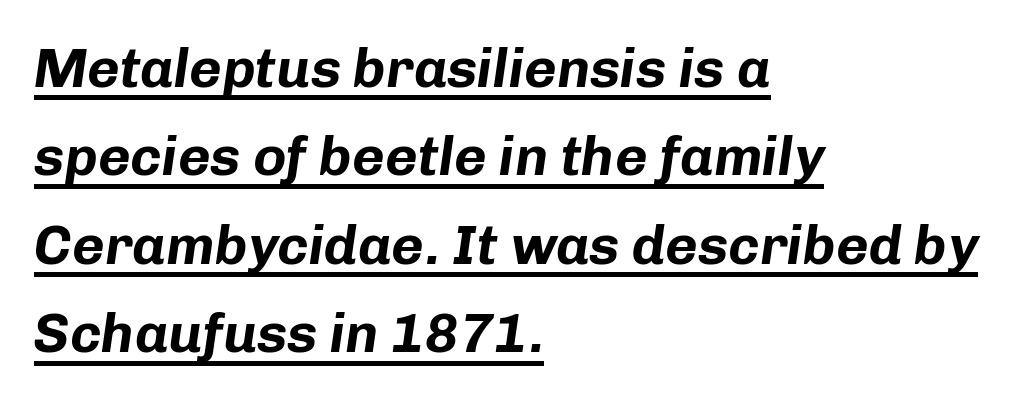
Horizontal alignment here is leftward, the default for most running prose. Spacing verdict: proportional, widths tailored to each character. The passage shown is underscored from start to finish. In terms of posture, this sample is oblique.
